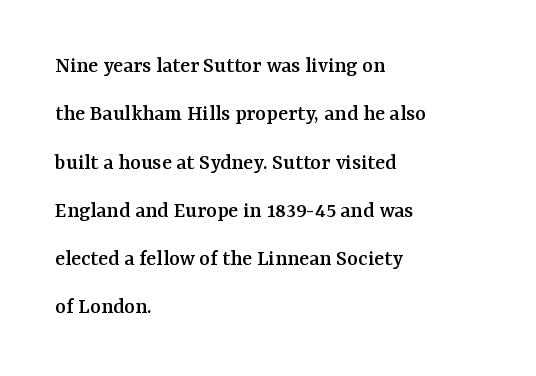
This sample trades compactness for vertical openness between lines. These lines keep a tight, regular rhythm from letter to letter. Anything drawn beneath the words? Only blank space. This sample is left-justified, so line endings fall wherever the words run out. Nope, not italic — everything's standing straight.
